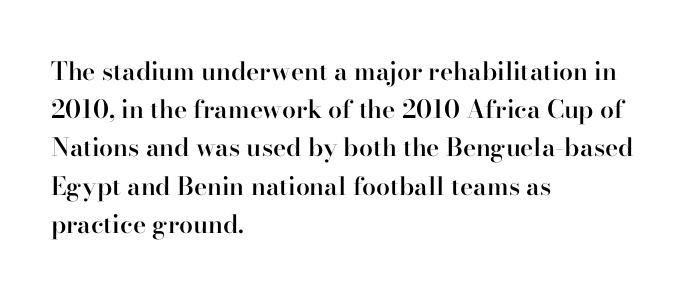
Q: Is the text bold? A: Semi-bold.
Q: Is the text italic (slanted)? A: No, it is upright.
Q: Is the text underlined? A: No.
Q: How is the paragraph aligned? A: Left-aligned.
Q: Is the spacing between letters normal or unusually wide? A: Normal.
Q: Is the spacing between lines tight, normal or loose? A: Normal.
